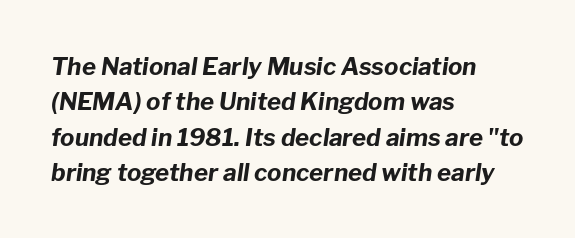
The image shows 24 px bold type, italic (leaning right); set left-aligned, normal line spacing (1.47x), normal letter spacing, not underlined.
